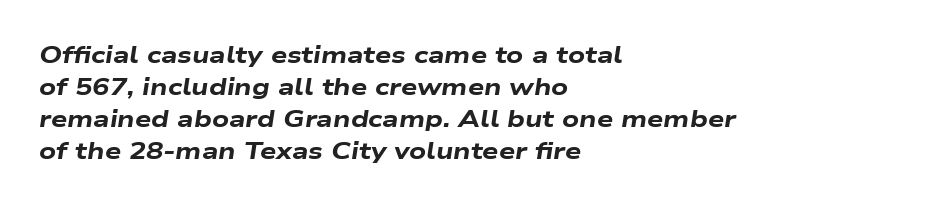
{"italic": "yes", "lean": "right", "slant_degrees": 9, "bold": "yes", "underline": "no", "align": "left", "line_spacing": "normal", "line_spacing_ratio": 1.39, "letter_spacing": "normal", "letter_spacing_em": 0.0, "glyph_px": 23}
